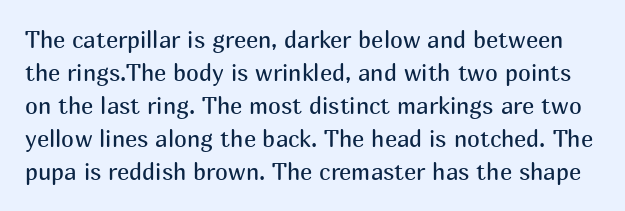
Q: Is the text bold? A: No.
Q: Is the text italic (slanted)? A: No, it is upright.
Q: Is the text underlined? A: No.
Q: Is the spacing between letters normal or unusually wide? A: Normal.
Q: Is the spacing between lines tight, normal or loose? A: Normal.
